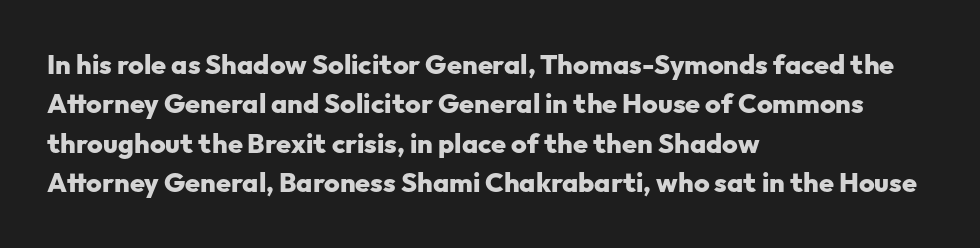
Q: Is the text bold? A: Yes.
Q: Is the text italic (slanted)? A: No, it is upright.
Q: Is the text underlined? A: No.
Q: How is the paragraph aligned? A: Left-aligned.
Q: Is the spacing between letters normal or unusually wide? A: Normal.
Q: Is the spacing between lines tight, normal or loose? A: Normal.
